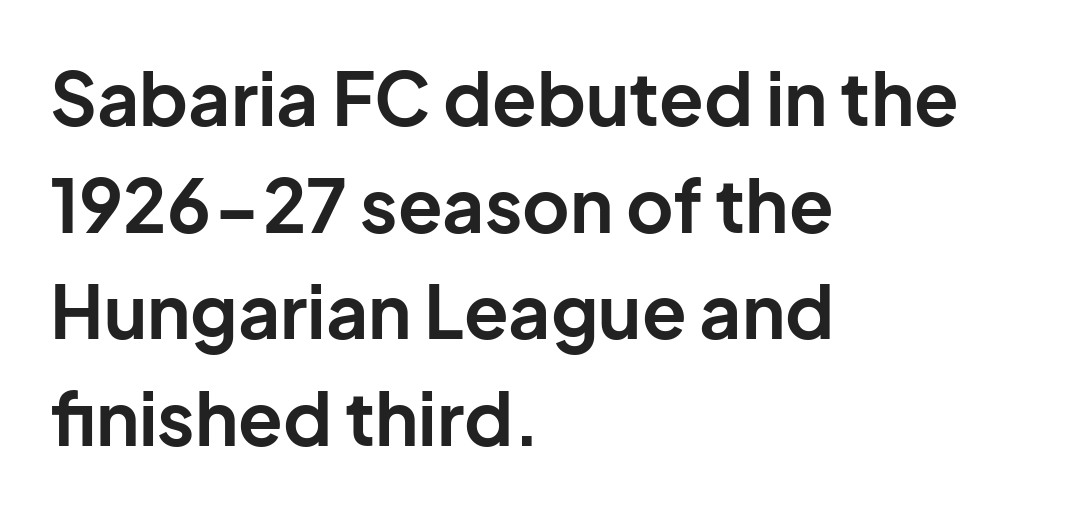
{"serif": "no", "italic": "no", "bold": "yes", "weight": "bold", "width": "normal", "stroke_contrast": "low", "x_height": "medium", "monospaced": "no", "underline": "no", "align": "left", "line_spacing": "normal", "line_spacing_ratio": 1.46, "letter_spacing": "normal", "letter_spacing_em": 0.0, "glyph_px": 73}
